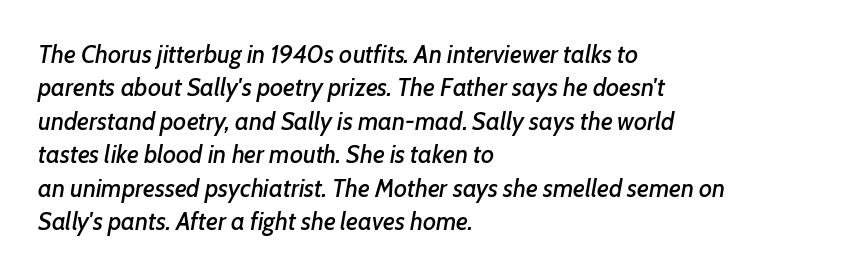
{"italic": "yes", "lean": "right", "slant_degrees": 7, "underline": "no", "align": "left", "line_spacing": "normal", "line_spacing_ratio": 1.34, "letter_spacing": "normal", "letter_spacing_em": 0.0, "glyph_px": 25}
